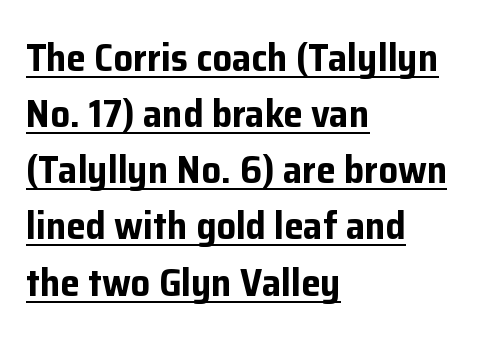
Q: Is the text bold? A: Yes.
Q: Is the text italic (slanted)? A: No, it is upright.
Q: Is the typeface a serif or a sans-serif typeface? A: Sans-serif.
Q: Is the text underlined? A: Yes.
Q: How is the paragraph aligned? A: Left-aligned.
Q: Is the spacing between letters normal or unusually wide? A: Normal.
Q: Is the spacing between lines tight, normal or loose? A: Normal.
Q: Width (condensed, normal, or wide)? A: Normal.
Q: Stroke contrast? A: Low.
Q: x-height? A: Medium.
Q: Monospaced? A: No.
